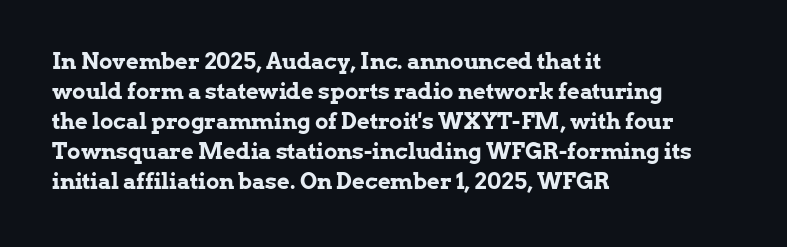
{"italic": "no", "bold": "yes", "underline": "no", "align": "left", "line_spacing": "normal", "line_spacing_ratio": 1.36, "letter_spacing": "normal", "letter_spacing_em": 0.0, "glyph_px": 22}
